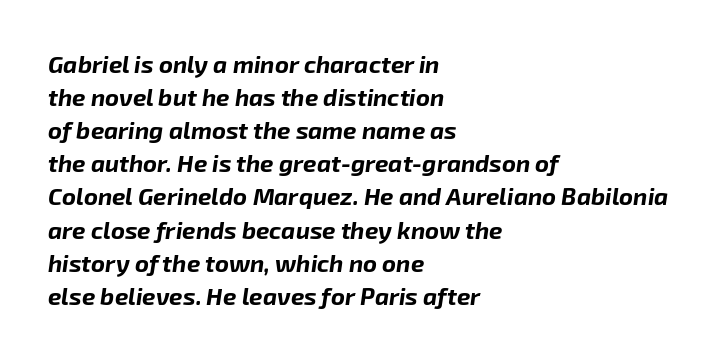
Weight check: bold — yes, fully. Notice how the passage keeps a crisp vertical edge on the left only. Quick note: underline off. If you measured baseline to baseline, you'd find a middling distance. Every character sits at an angle, as italics do.
